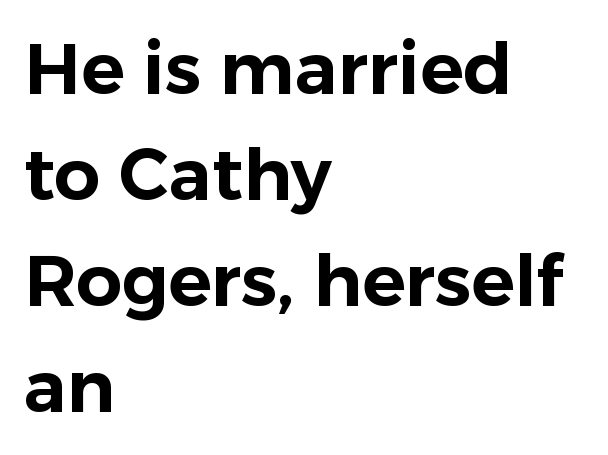
The image shows 72 px sans-serif type, upright; set left-aligned, normal line spacing (1.47x), normal letter spacing, not underlined; low stroke contrast and a medium x-height.
